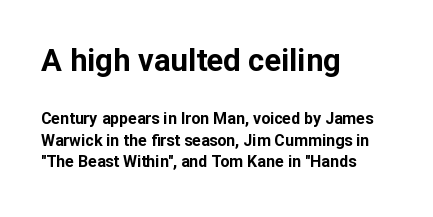
Q: Is the text bold? A: Yes.
Q: Is the text italic (slanted)? A: No, it is upright.
Q: Is the typeface a serif or a sans-serif typeface? A: Sans-serif.
Q: Is the text underlined? A: No.
Q: How is the paragraph aligned? A: Left-aligned.
Q: Is the spacing between letters normal or unusually wide? A: Normal.
Q: Is the spacing between lines tight, normal or loose? A: Normal.
Q: Which block of text is set in a larger size, the first (top) or the second (bottom)? A: The first (top) one.
Q: Width (condensed, normal, or wide)? A: Normal.
Q: Stroke contrast? A: Low.
Q: x-height? A: Medium.
Q: Monospaced? A: No.
